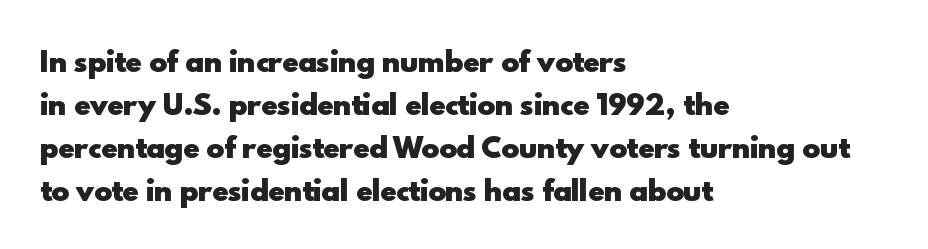
Typesetter's note: full bold, strokes at maximum text heaviness. Quick note: interline space is typical. Compared with a centered layout, this one pins lines to the left instead. Tall strokes in this sample are plumb rather than angled. The tracking reads as untouched default to a designer's eye. Has an underline been added? It has not.
